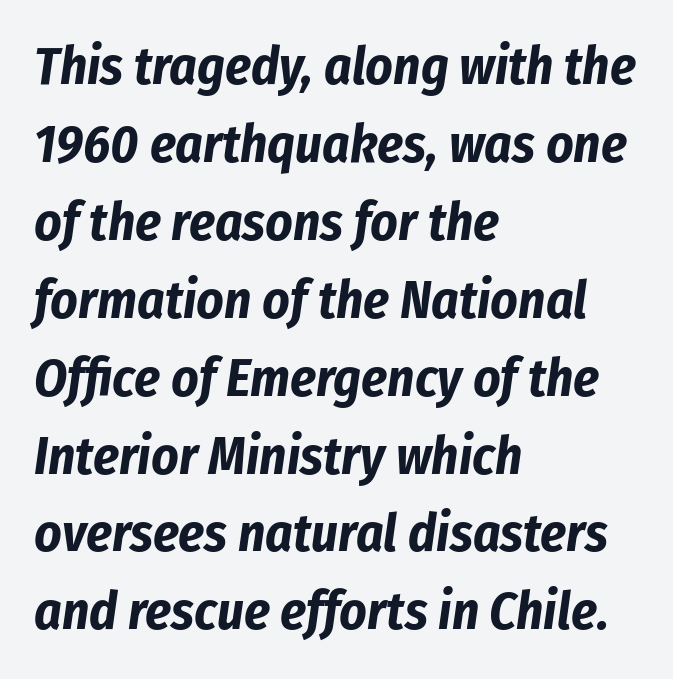
Q: Is the text bold? A: Yes.
Q: Is the text italic (slanted)? A: Yes, it leans right by about 8 degrees.
Q: Is the text underlined? A: No.
Q: How is the paragraph aligned? A: Left-aligned.
Q: Is the spacing between letters normal or unusually wide? A: Normal.
Q: Is the spacing between lines tight, normal or loose? A: Normal.
Q: Width (condensed, normal, or wide)? A: Condensed.
Q: Stroke contrast? A: Low.
Q: x-height? A: Medium.
Q: Monospaced? A: No.
